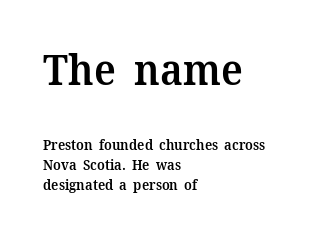
Spacing between characters is what you'd get straight out of the box. The lines are quadded left. Look at the glyph heights: the upper group is clearly the bigger setting. Compared with typical paragraphs, the rows here are spaced about the same. These lines were composed using upright roman letters. Rule under the text: the space is simply empty.
